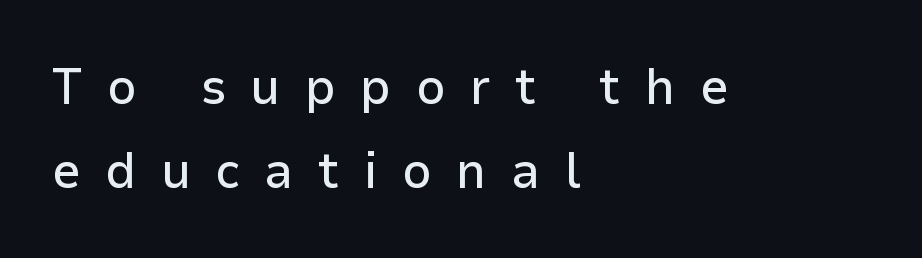
The image shows 51 px sans-serif type, upright; set left-aligned, normal line spacing (1.64x), unusually wide letter spacing (+0.48 em), not underlined; low stroke contrast and a medium x-height.
